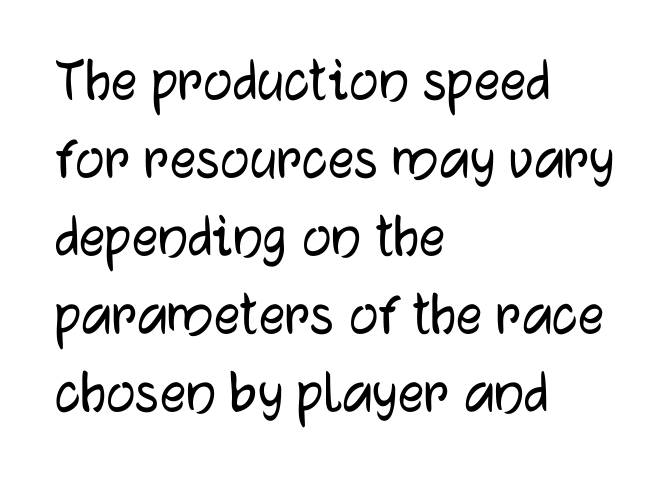
If you drew a line through each stem, it would be perfectly vertical. Think of a printed novel: that variable character pitch is what you see here. Letter spacing: default. Examine the stroke ends and you'll find no serifs. The foot of each line stays bare and open. These lines are set flush left with a ragged right edge.
